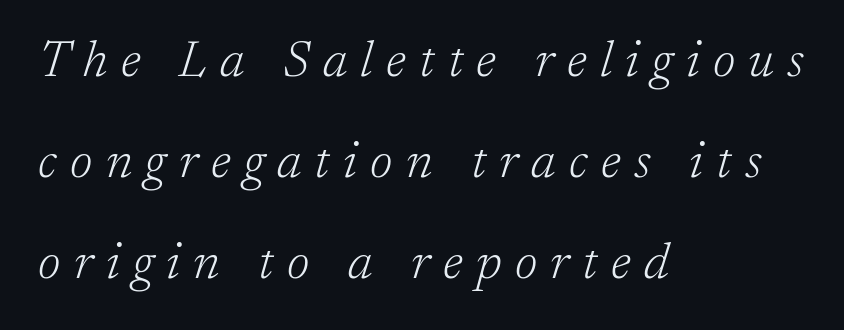
{"serif": "yes", "italic": "yes", "lean": "right", "slant_degrees": 17, "bold": "no", "weight": "light", "width": "normal", "stroke_contrast": "low", "x_height": "medium", "monospaced": "no", "underline": "no", "align": "left", "line_spacing": "loose", "line_spacing_ratio": 1.98, "letter_spacing": "wide", "letter_spacing_em": 0.26, "glyph_px": 51}
